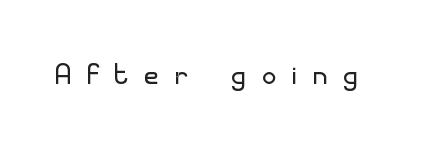
This rendering employs a face without finishing strokes, i.e., a sans-serif. Unbolded letterforms with no extra heft. Character widths vary here, with narrow letters taking less room than wide ones. You could only call the tracking loose — the letters float apart.
